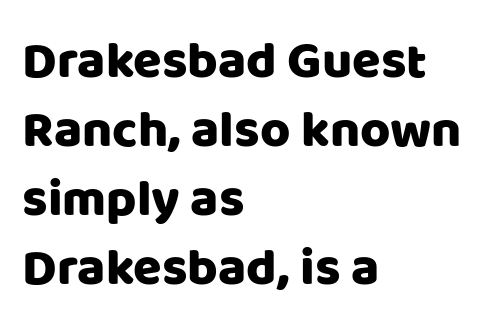
Q: Is the text italic (slanted)? A: No, it is upright.
Q: Is the typeface a serif or a sans-serif typeface? A: Sans-serif.
Q: Is the text underlined? A: No.
Q: How is the paragraph aligned? A: Left-aligned.
Q: Is the spacing between letters normal or unusually wide? A: Normal.
Q: Is the spacing between lines tight, normal or loose? A: Normal.
Q: Width (condensed, normal, or wide)? A: Normal.
Q: Stroke contrast? A: Low.
Q: x-height? A: Large.
Q: Monospaced? A: No.
